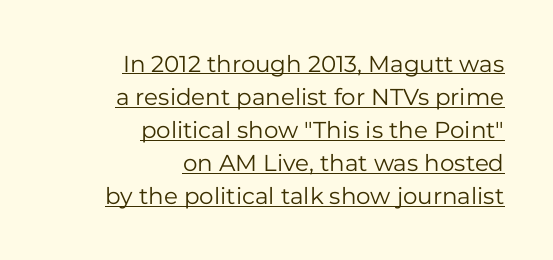
The passage shown is underscored from start to finish. Vertically, the passage feels balanced, rows spaced as you'd expect. Rendered with straight, roman letterforms. Stroke mass is kept to a normal reading level or below. Is the letter spacing exaggerated? No — it looks like the ordinary default. A student would call this right alignment; a typographer would say flush right, rag left.
